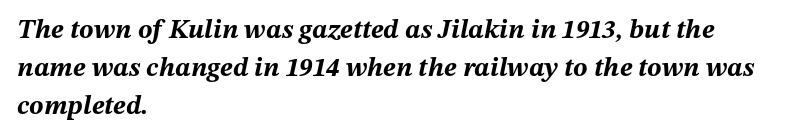
The image shows 27 px bold type, italic (leaning right); set left-aligned, normal line spacing (1.4x), normal letter spacing, not underlined.
